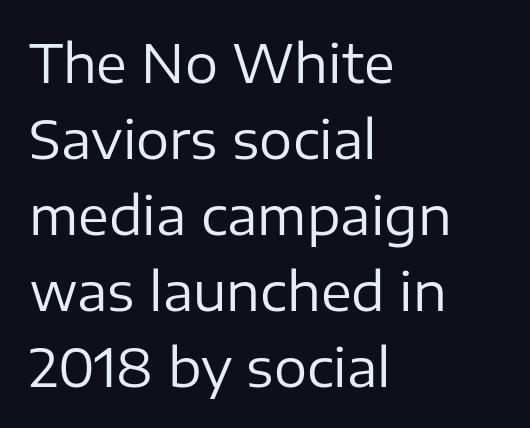
The image shows 52 px regular-weight sans-serif type, upright; set left-aligned, normal line spacing (1.46x), normal letter spacing, not underlined; low stroke contrast and a medium x-height.
